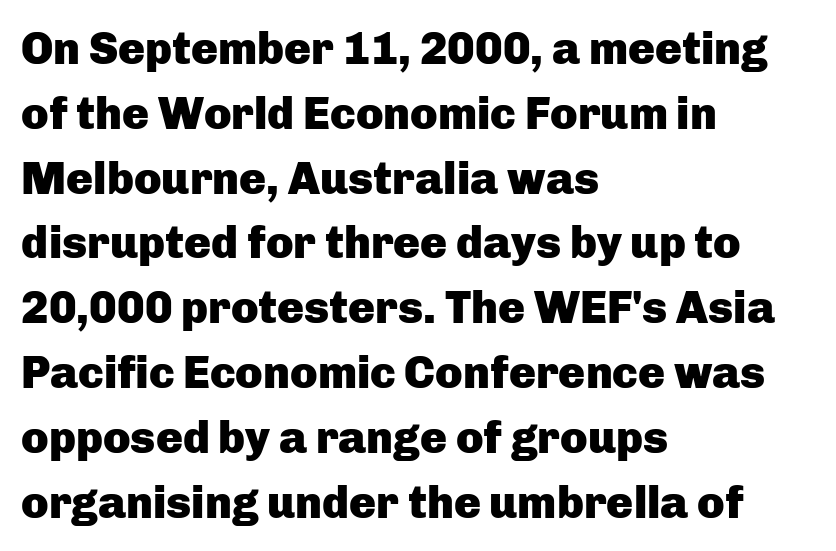
Nothing sits at the stroke ends, so this counts as sans-serif. Each letter keeps its own natural width here, so spacing adapts to shape. This is roman type, the default non-slanted kind. These lines keep a tight, regular rhythm from letter to letter. Typesetter's note: full bold, strokes at maximum text heaviness.
